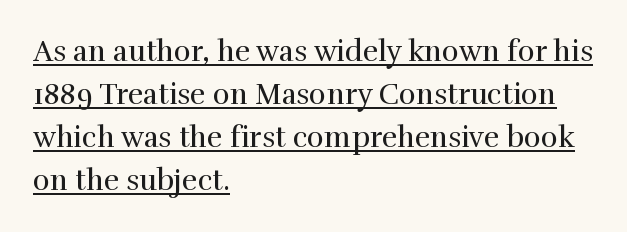
Underlined type. Honestly, the letter spacing is just normal — you wouldn't notice it. Notice how the passage keeps a crisp vertical edge on the left only. No heavy texture on the line: the type isn't bold. A typesetter would call this proportional, since set widths differ per character.
